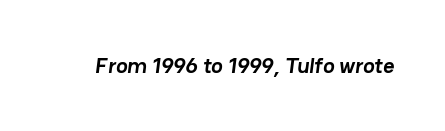
Q: Is the text bold? A: Yes.
Q: Is the text underlined? A: No.
Q: Is the spacing between letters normal or unusually wide? A: Normal.
